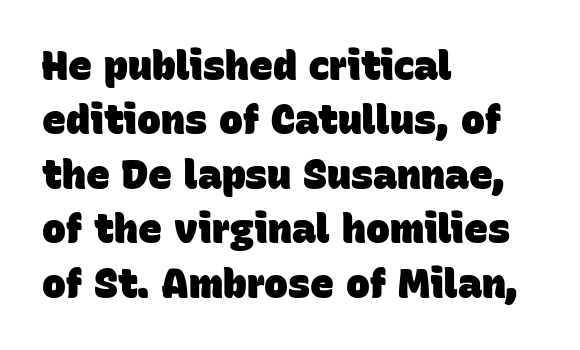
The image shows 40 px heavy sans-serif type; set left-aligned, normal line spacing (1.36x), normal letter spacing, not underlined; low stroke contrast and a large x-height.
